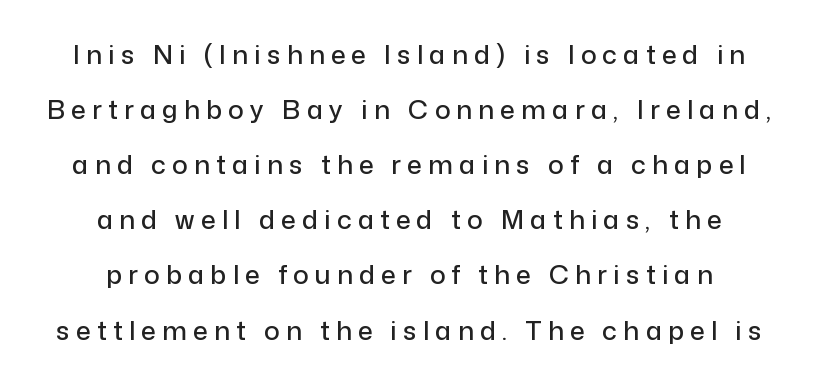
The image shows 26 px text type, upright; set centered, loose line spacing (2.12x), unusually wide letter spacing (+0.24 em), not underlined.
